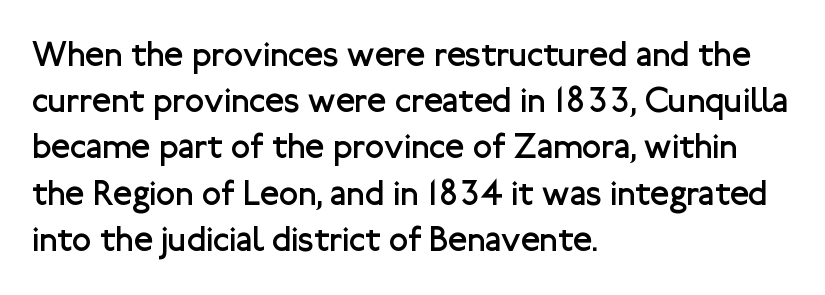
{"serif": "no", "italic": "no", "bold": "no", "weight": "regular", "width": "normal", "stroke_contrast": "low", "x_height": "medium", "monospaced": "no", "underline": "no", "align": "left", "line_spacing": "normal", "line_spacing_ratio": 1.32, "letter_spacing": "normal", "letter_spacing_em": 0.0, "glyph_px": 35}
